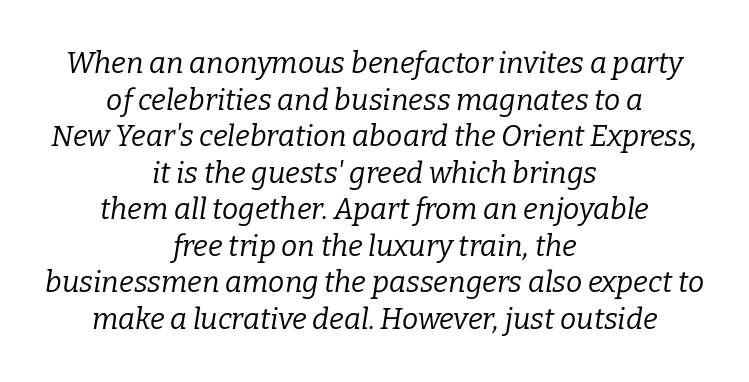
{"serif": "yes", "italic": "yes", "lean": "right", "slant_degrees": 9, "bold": "no", "weight": "regular", "width": "normal", "stroke_contrast": "low", "x_height": "medium", "monospaced": "no", "underline": "no", "align": "center", "line_spacing": "normal", "line_spacing_ratio": 1.26, "letter_spacing": "normal", "letter_spacing_em": 0.0, "glyph_px": 29}
